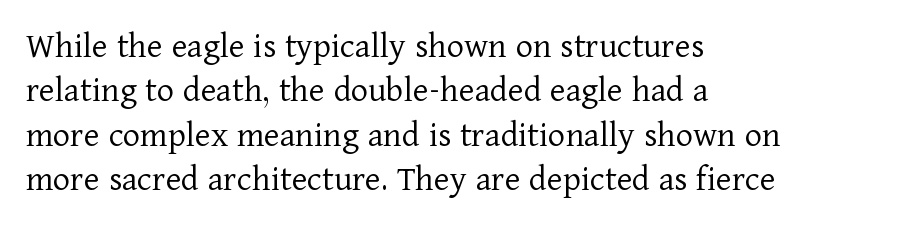
Q: Is the text bold? A: No.
Q: Is the text italic (slanted)? A: No, it is upright.
Q: Is the typeface a serif or a sans-serif typeface? A: Serif.
Q: Is the text underlined? A: No.
Q: How is the paragraph aligned? A: Left-aligned.
Q: Is the spacing between letters normal or unusually wide? A: Normal.
Q: Width (condensed, normal, or wide)? A: Normal.
Q: Stroke contrast? A: Low.
Q: x-height? A: Medium.
Q: Monospaced? A: No.
